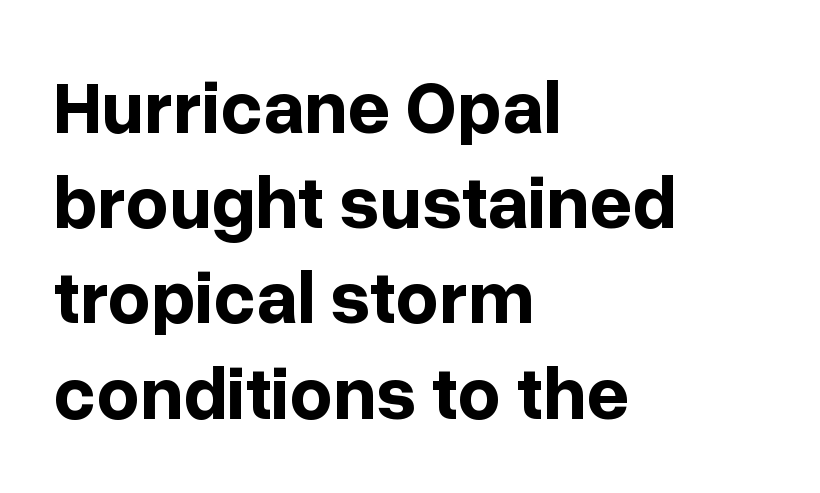
Q: Is the text bold? A: Yes.
Q: Is the text italic (slanted)? A: No, it is upright.
Q: Is the typeface a serif or a sans-serif typeface? A: Sans-serif.
Q: Is the text underlined? A: No.
Q: How is the paragraph aligned? A: Left-aligned.
Q: Is the spacing between letters normal or unusually wide? A: Normal.
Q: Is the spacing between lines tight, normal or loose? A: Normal.
Q: Width (condensed, normal, or wide)? A: Normal.
Q: Stroke contrast? A: Low.
Q: x-height? A: Medium.
Q: Monospaced? A: No.
